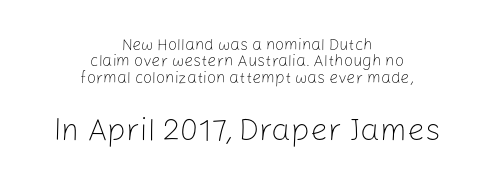
The image shows 31 px light sans-serif type, upright; set centered, tight line spacing (1.03x), normal letter spacing, not underlined; the second (bottom) block is 1.94x larger; low stroke contrast and a medium x-height.
